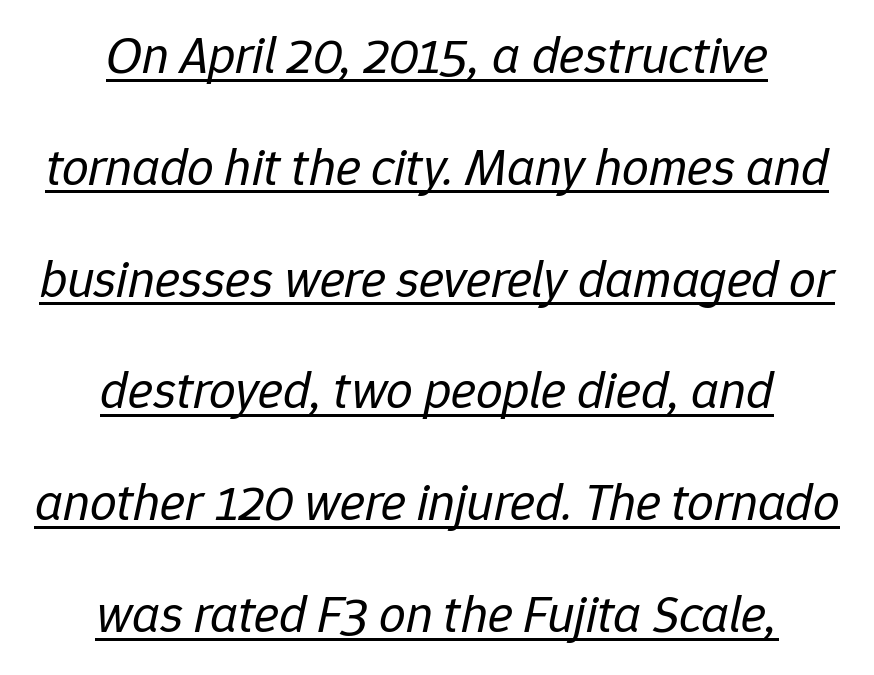
{"italic": "yes", "lean": "right", "slant_degrees": 12, "bold": "no", "weight": "regular", "width": "normal", "stroke_contrast": "low", "x_height": "medium", "monospaced": "no", "underline": "yes", "align": "center", "line_spacing": "loose", "line_spacing_ratio": 2.11, "letter_spacing": "normal", "letter_spacing_em": 0.0, "glyph_px": 53}
